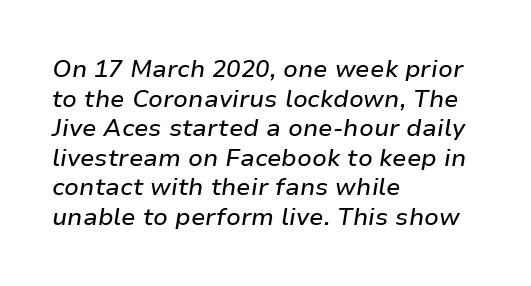
The image shows 24 px text type, italic (leaning right); set left-aligned, line spacing 1.23x, normal letter spacing, not underlined.
